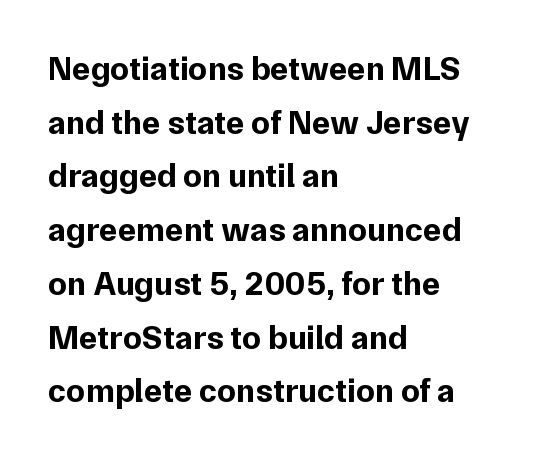
Pretty heavy lettering here — definitely bold. Is this a fixed-width face? No — the glyphs have proportional, varying widths. Does the leading feel generous? No, just average. The ragged edge is on the right, which tells us the setting is flush left. Observe the ordinary spacing: letters are neighbours, not strangers.
